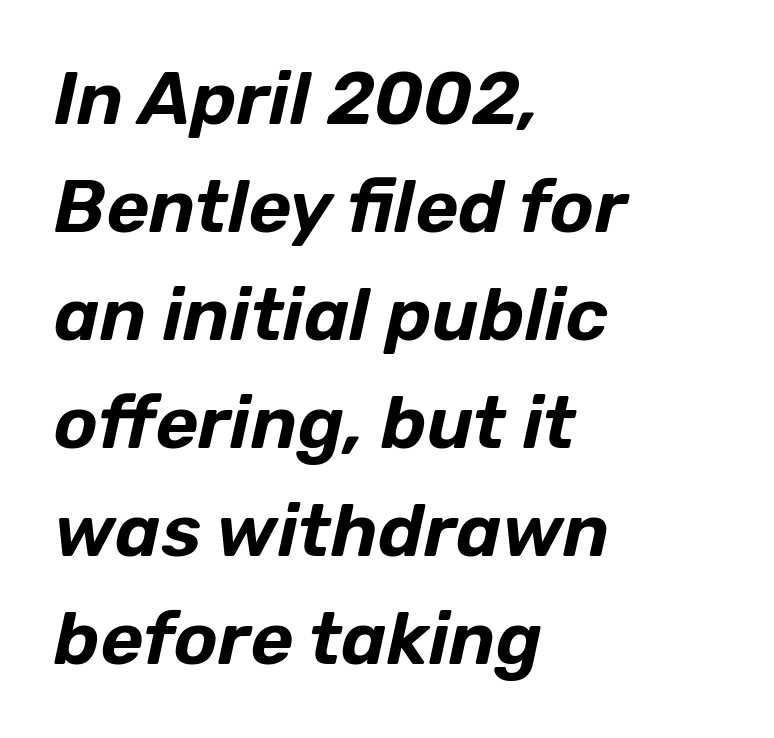
The image shows 74 px text type, italic (leaning right); set left-aligned, normal line spacing (1.46x), normal letter spacing, not underlined; low stroke contrast and a medium x-height.
